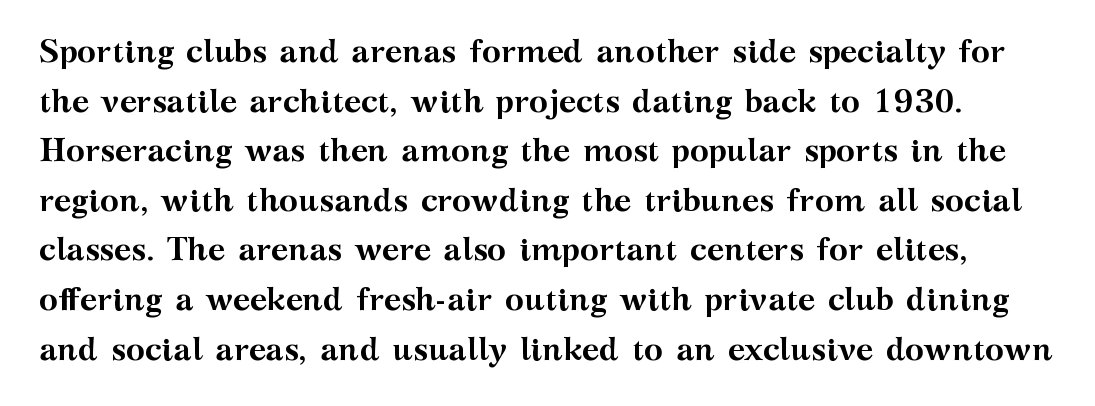
The image shows 32 px semibold, wide serif type, upright; set normal line spacing (1.55x), normal letter spacing, not underlined; medium stroke contrast and a medium x-height.
